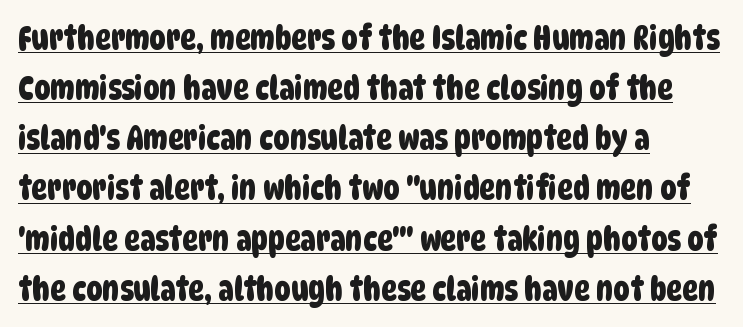
{"serif": "no", "width": "condensed", "stroke_contrast": "low", "x_height": "large", "monospaced": "no", "underline": "yes", "align": "left", "line_spacing": "normal", "line_spacing_ratio": 1.52, "letter_spacing": "normal", "letter_spacing_em": 0.0, "glyph_px": 33}
